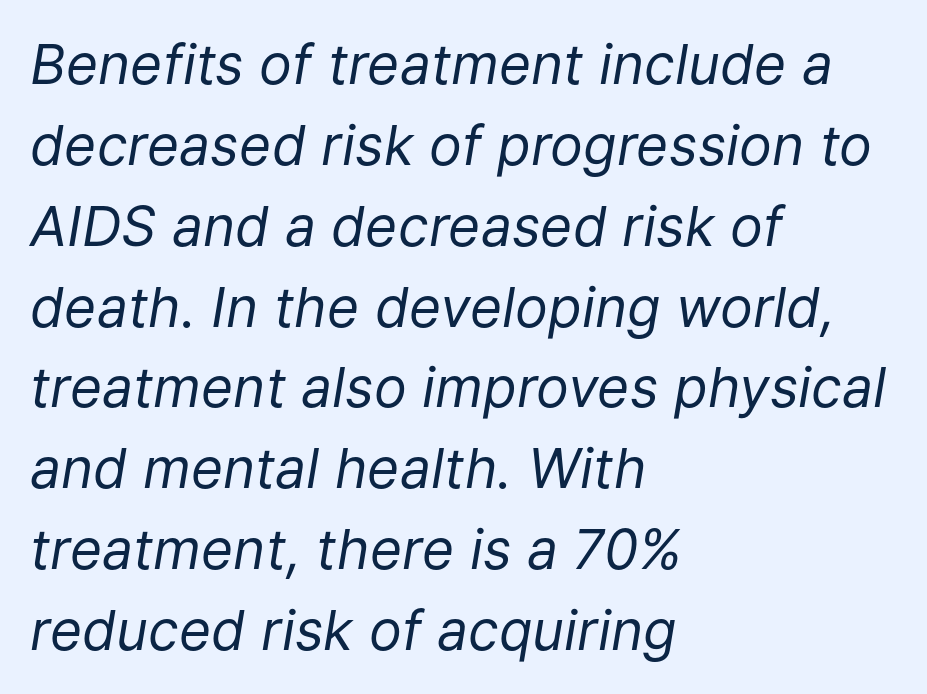
Q: Is the text bold? A: No.
Q: Is the text italic (slanted)? A: Yes, it leans right by about 9 degrees.
Q: Is the text underlined? A: No.
Q: How is the paragraph aligned? A: Left-aligned.
Q: Is the spacing between letters normal or unusually wide? A: Normal.
Q: Is the spacing between lines tight, normal or loose? A: Normal.
Q: Width (condensed, normal, or wide)? A: Normal.
Q: Stroke contrast? A: Low.
Q: x-height? A: Medium.
Q: Monospaced? A: No.
